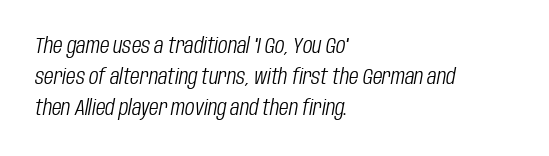
Q: Is the text bold? A: No.
Q: Is the text italic (slanted)? A: Yes, it leans right by about 10 degrees.
Q: Is the text underlined? A: No.
Q: How is the paragraph aligned? A: Left-aligned.
Q: Is the spacing between letters normal or unusually wide? A: Normal.
Q: Is the spacing between lines tight, normal or loose? A: Normal.
